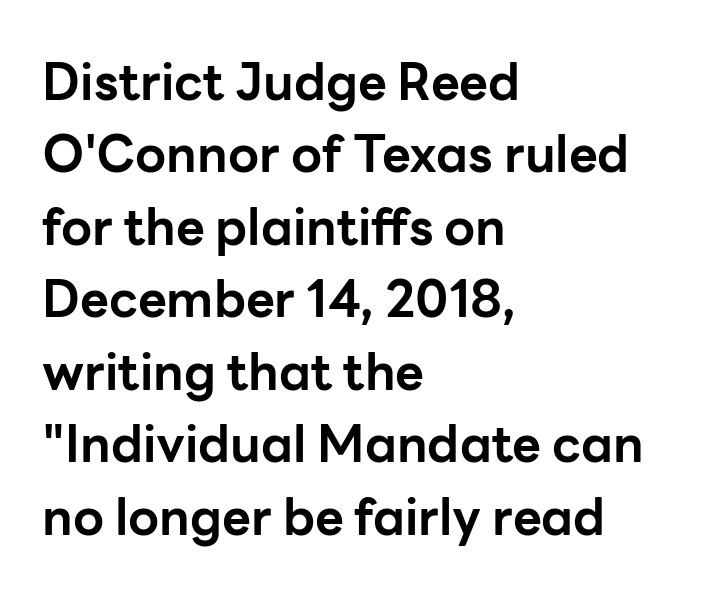
Q: Is the text bold? A: Yes.
Q: Is the text italic (slanted)? A: No, it is upright.
Q: Is the typeface a serif or a sans-serif typeface? A: Sans-serif.
Q: Is the text underlined? A: No.
Q: How is the paragraph aligned? A: Left-aligned.
Q: Is the spacing between letters normal or unusually wide? A: Normal.
Q: Is the spacing between lines tight, normal or loose? A: Normal.
Q: Width (condensed, normal, or wide)? A: Normal.
Q: Stroke contrast? A: Low.
Q: x-height? A: Medium.
Q: Monospaced? A: No.
